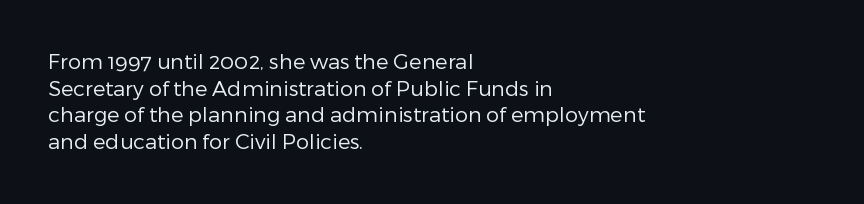
Summary of weight: not heavy and not bold. The vertical gap from one line to the next is medium. The type is set solid horizontally, with unmodified tracking. No italicization has been applied; the sample stays upright. The paragraph shown leans on its left margin. The gap between lines stays unmarked.
